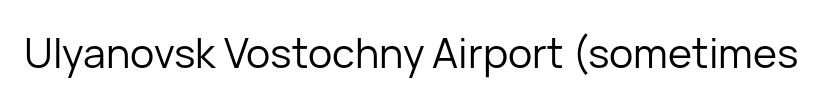
The strip under each line holds only bare page. Summary of weight: not heavy and not bold. Do the letters lean? They stand straight. A typesetter would call this zero additional tracking. Note: no serifs on the glyphs.
